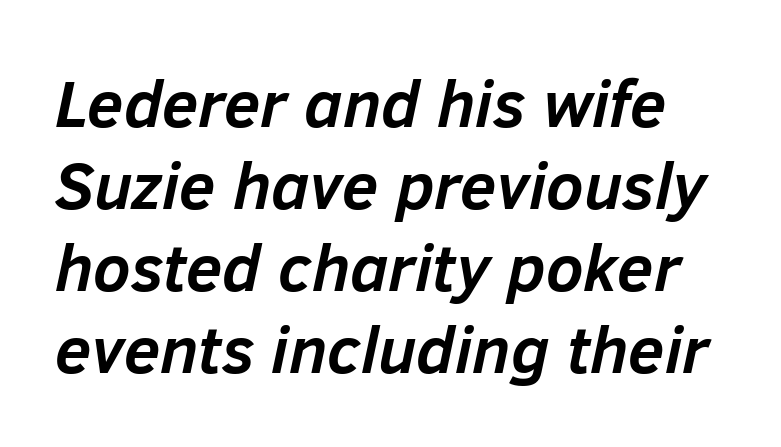
The image shows 66 px semibold type, italic (leaning right); set line spacing 1.24x, normal letter spacing, not underlined; low stroke contrast and a medium x-height.
